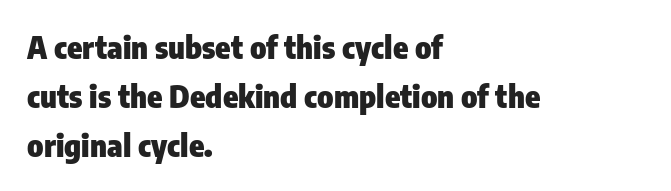
{"serif": "no", "italic": "no", "bold": "yes", "weight": "heavy", "width": "condensed", "stroke_contrast": "low", "x_height": "medium", "monospaced": "no", "underline": "no", "align": "left", "line_spacing": "normal", "line_spacing_ratio": 1.58, "letter_spacing": "normal", "letter_spacing_em": 0.0, "glyph_px": 31}
